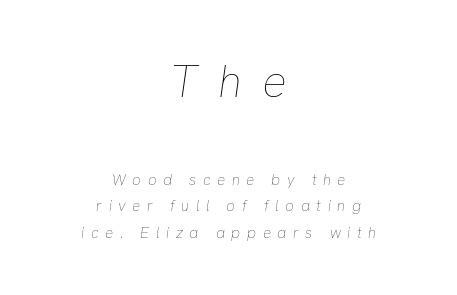
Q: Is the text bold? A: No.
Q: Is the text italic (slanted)? A: Yes, it leans right by about 8 degrees.
Q: Is the text underlined? A: No.
Q: How is the paragraph aligned? A: Centered.
Q: Is the spacing between letters normal or unusually wide? A: Unusually wide.
Q: Which block of text is set in a larger size, the first (top) or the second (bottom)? A: The first (top) one.
Q: Width (condensed, normal, or wide)? A: Normal.
Q: Stroke contrast? A: Low.
Q: x-height? A: Medium.
Q: Monospaced? A: No.
